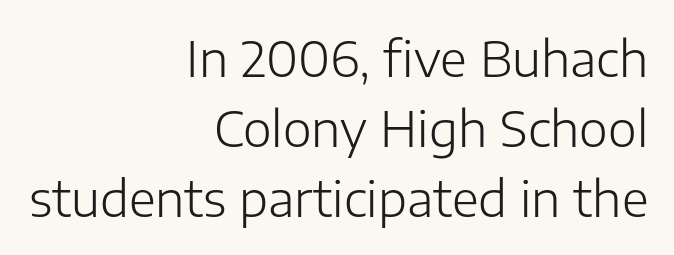
{"serif": "no", "italic": "no", "bold": "no", "weight": "light", "width": "normal", "stroke_contrast": "low", "x_height": "medium", "monospaced": "no", "underline": "no", "align": "right", "line_spacing": "normal", "line_spacing_ratio": 1.43, "letter_spacing": "normal", "letter_spacing_em": 0.0, "glyph_px": 49}
